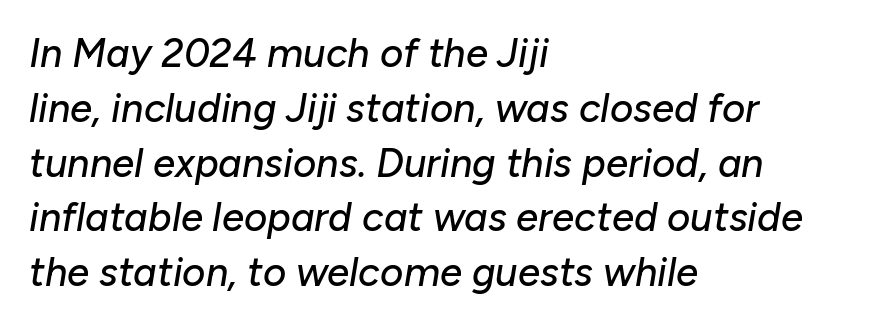
Q: Is the text italic (slanted)? A: Yes, it leans right by about 10 degrees.
Q: Is the text underlined? A: No.
Q: How is the paragraph aligned? A: Left-aligned.
Q: Is the spacing between letters normal or unusually wide? A: Normal.
Q: Is the spacing between lines tight, normal or loose? A: Normal.
Q: Width (condensed, normal, or wide)? A: Normal.
Q: Stroke contrast? A: Low.
Q: x-height? A: Medium.
Q: Monospaced? A: No.
